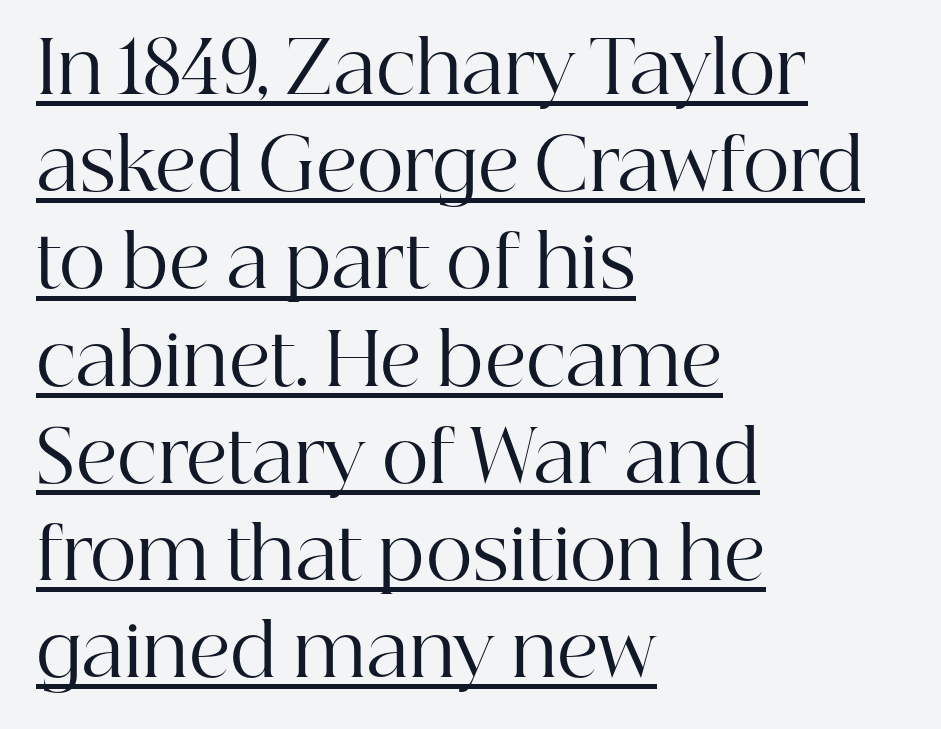
The letterforms sit at book weight or below. Is the letter spacing exaggerated? No — it looks like the ordinary default. The type sits square on the baseline with zero lean. A normal amount of white space separates one row of letters from the next.
